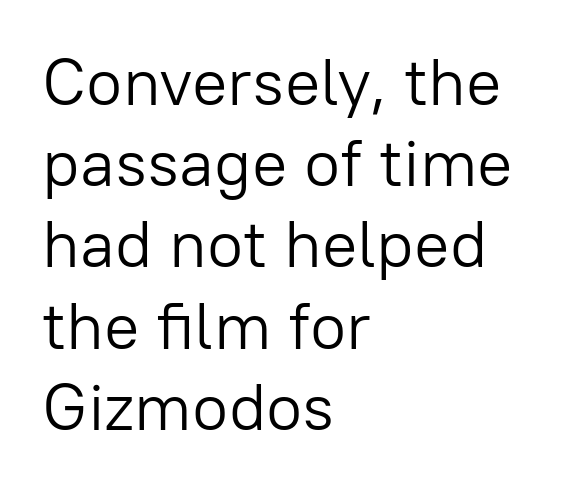
The image shows 66 px light sans-serif type, upright; set left-aligned, line spacing 1.23x, normal letter spacing, not underlined; low stroke contrast and a medium x-height.
